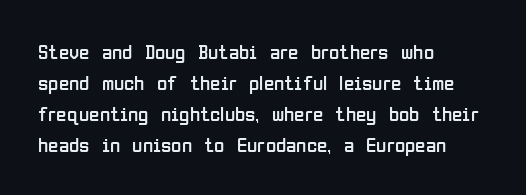
Q: Is the text bold? A: No.
Q: Is the text italic (slanted)? A: No, it is upright.
Q: Is the text underlined? A: No.
Q: How is the paragraph aligned? A: Left-aligned.
Q: Is the spacing between letters normal or unusually wide? A: Normal.
Q: Is the spacing between lines tight, normal or loose? A: Normal.
